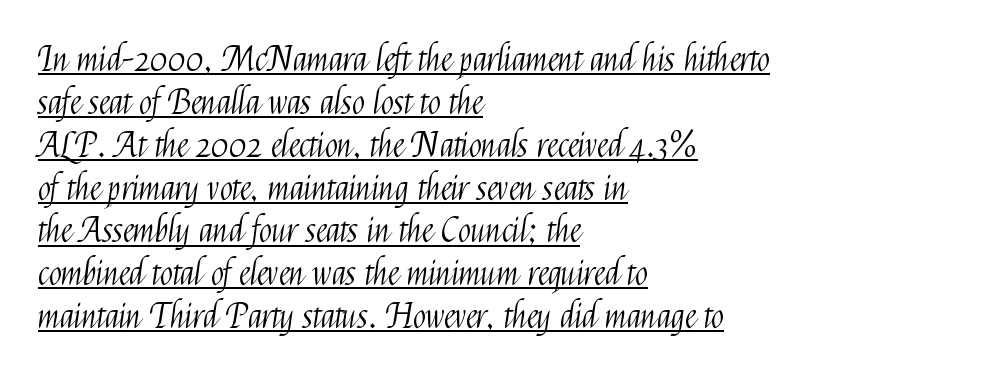
The image shows 34 px light, condensed sans-serif type; set left-aligned, normal line spacing (1.26x), normal letter spacing, underlined; medium stroke contrast and a medium x-height.
